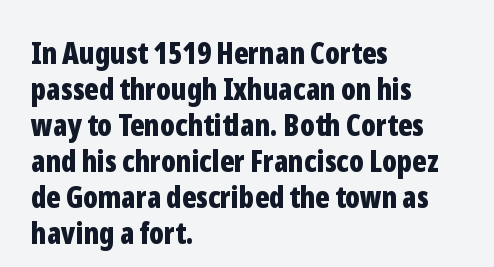
This sample has the flowing, uneven cadence of proportional lettering. Designer's note — italics off, roman on. Beneath every word, the page is bare. Weight check: bold — yes, fully.
